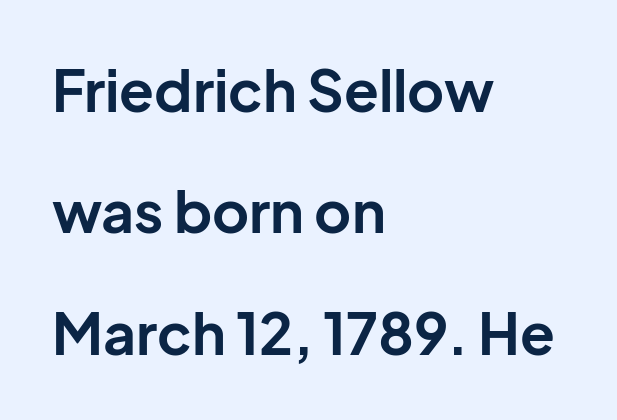
Lines of text with bare space underneath. The letters sit at their default tracking, neither squeezed nor spread. The passage shown stacks its lines with a broad gap. Typeset ragged right — the left edge is the straight one. Think of a printed novel: that variable character pitch is what you see here.
